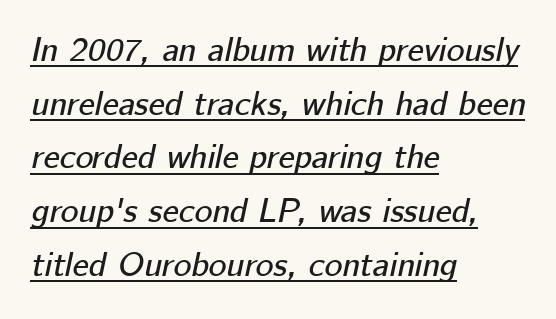
A classic flush-left, rag-right setting is used for this passage. Posture: slanted. This sample carries an underscore along the baseline area. A typesetter would call this zero additional tracking.
